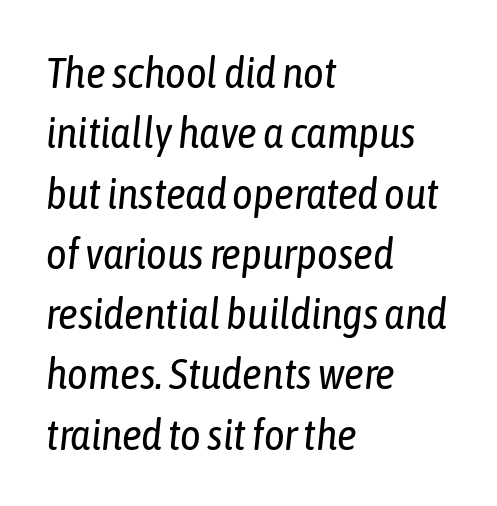
The image shows 44 px regular-weight, condensed type, italic (leaning right); set left-aligned, normal line spacing (1.37x), normal letter spacing, not underlined; low stroke contrast and a medium x-height.
